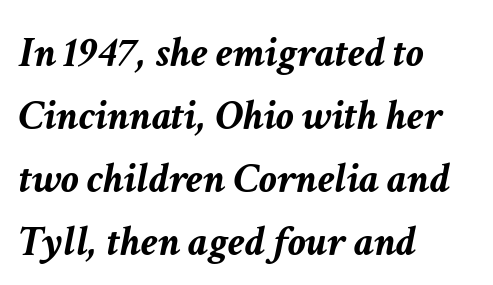
The image shows 44 px semibold type, italic (leaning right); set left-aligned, normal line spacing (1.43x), normal letter spacing, not underlined; low stroke contrast and a medium x-height.
